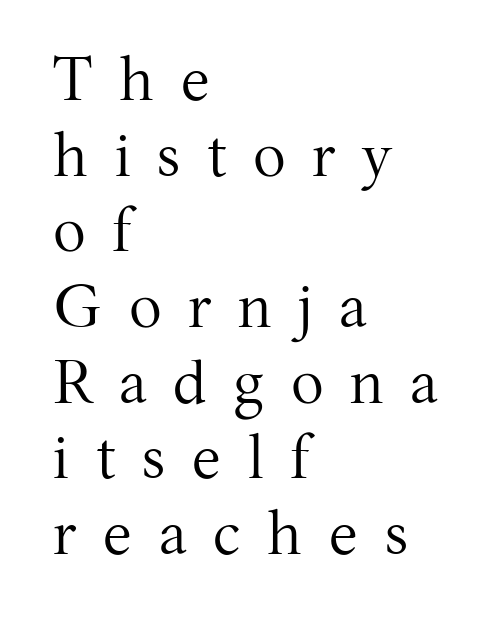
{"serif": "yes", "italic": "no", "bold": "no", "weight": "regular", "width": "normal", "stroke_contrast": "medium", "x_height": "medium", "monospaced": "no", "underline": "no", "align": "left", "line_spacing_ratio": 1.24, "letter_spacing": "wide", "letter_spacing_em": 0.44, "glyph_px": 61}
